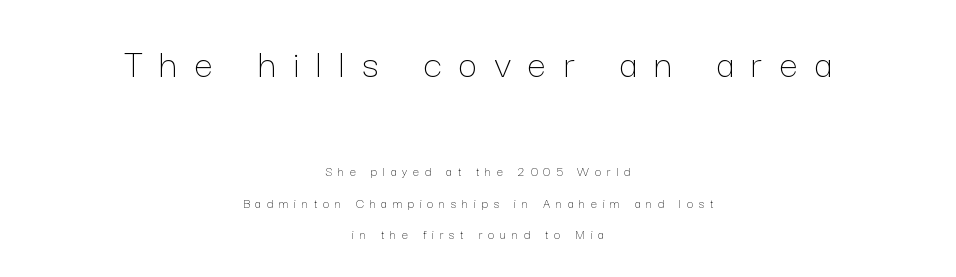
Q: Is the text bold? A: No.
Q: Is the text italic (slanted)? A: No, it is upright.
Q: Is the text underlined? A: No.
Q: How is the paragraph aligned? A: Centered.
Q: Is the spacing between letters normal or unusually wide? A: Unusually wide.
Q: Is the spacing between lines tight, normal or loose? A: Loose.
Q: Which block of text is set in a larger size, the first (top) or the second (bottom)? A: The first (top) one.
Q: Width (condensed, normal, or wide)? A: Normal.
Q: Stroke contrast? A: Low.
Q: x-height? A: Medium.
Q: Monospaced? A: No.
